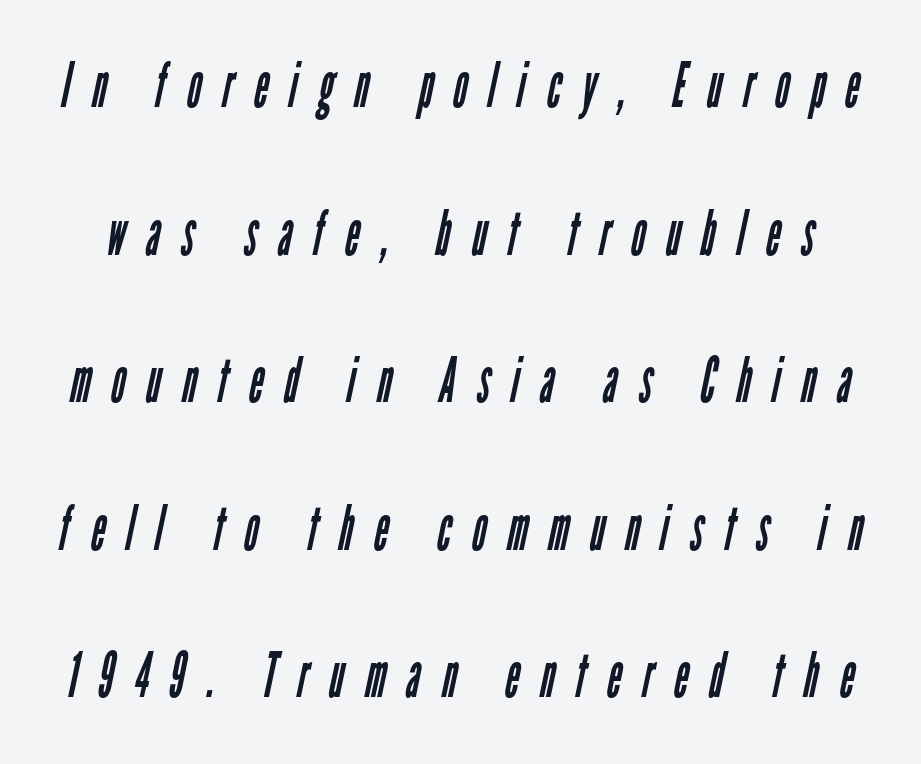
{"serif": "no", "bold": "no", "weight": "regular", "width": "condensed", "stroke_contrast": "low", "x_height": "medium", "monospaced": "no", "underline": "no", "line_spacing": "loose", "line_spacing_ratio": 2.38, "letter_spacing": "wide", "letter_spacing_em": 0.34, "glyph_px": 62}
